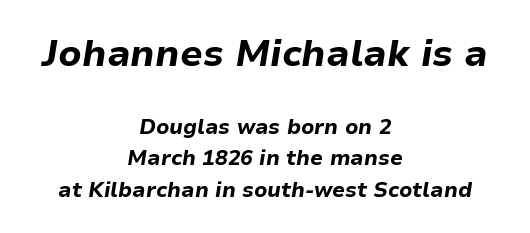
Q: Is the text bold? A: Yes.
Q: Is the text italic (slanted)? A: Yes, it leans right by about 9 degrees.
Q: Is the text underlined? A: No.
Q: How is the paragraph aligned? A: Centered.
Q: Is the spacing between letters normal or unusually wide? A: Normal.
Q: Is the spacing between lines tight, normal or loose? A: Normal.
Q: Which block of text is set in a larger size, the first (top) or the second (bottom)? A: The first (top) one.
Q: Width (condensed, normal, or wide)? A: Normal.
Q: Stroke contrast? A: Low.
Q: x-height? A: Medium.
Q: Monospaced? A: No.
